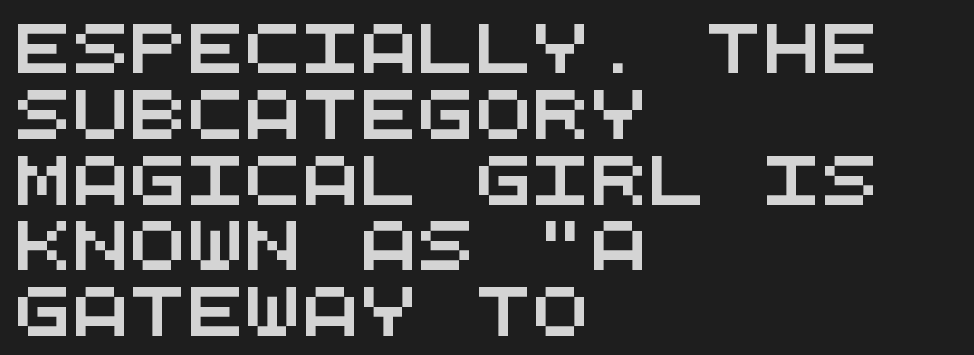
{"serif": "no", "width": "wide", "stroke_contrast": "medium", "x_height": "large", "monospaced": "yes", "underline": "no", "align": "left", "line_spacing": "normal", "line_spacing_ratio": 1.37, "letter_spacing": "normal", "letter_spacing_em": 0.0, "glyph_px": 48}
